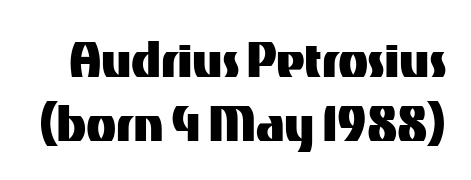
The image shows 62 px sans-serif type, upright; set tight line spacing (1.04x), normal letter spacing, not underlined; medium stroke contrast and a medium x-height.
